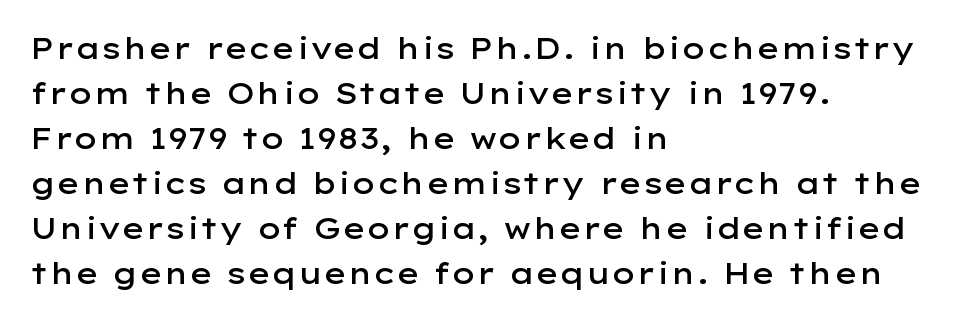
Q: Is the text bold? A: Semi-bold.
Q: Is the text italic (slanted)? A: No, it is upright.
Q: Is the typeface a serif or a sans-serif typeface? A: Sans-serif.
Q: Is the text underlined? A: No.
Q: How is the paragraph aligned? A: Left-aligned.
Q: Is the spacing between letters normal or unusually wide? A: Normal.
Q: Is the spacing between lines tight, normal or loose? A: Normal.
Q: Width (condensed, normal, or wide)? A: Wide.
Q: Stroke contrast? A: Low.
Q: x-height? A: Medium.
Q: Monospaced? A: No.
